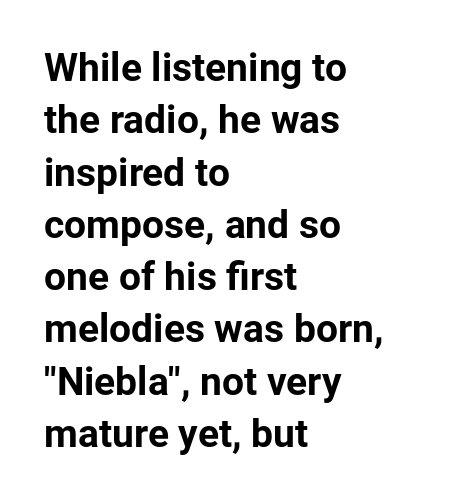
{"serif": "no", "italic": "no", "bold": "yes", "weight": "bold", "width": "normal", "stroke_contrast": "low", "x_height": "medium", "monospaced": "no", "underline": "no", "align": "left", "line_spacing": "normal", "line_spacing_ratio": 1.34, "letter_spacing": "normal", "letter_spacing_em": 0.0, "glyph_px": 39}
